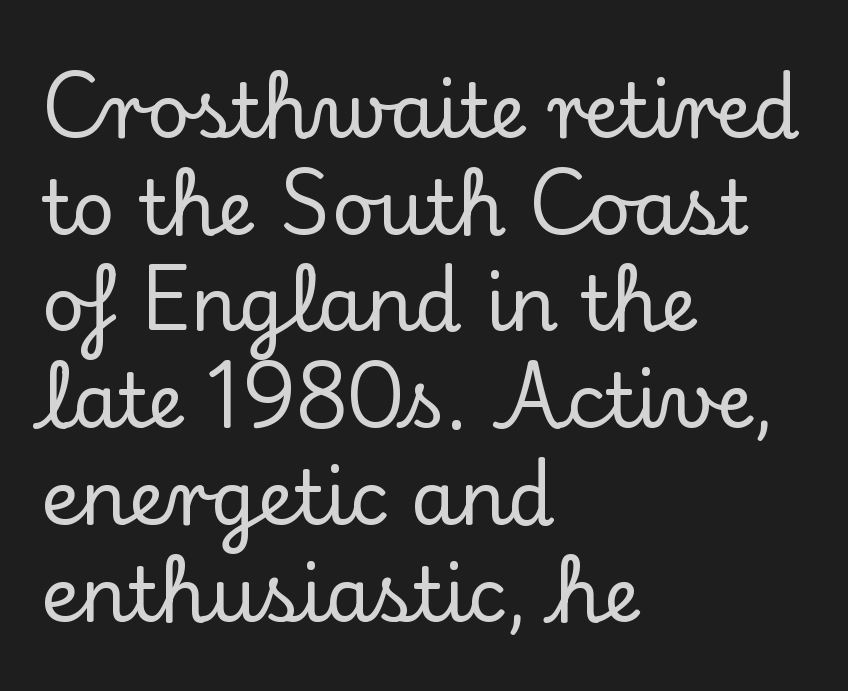
The string is rendered with underlining switched off. Examine the stroke ends and you'll spot serifs. If you drew a line through each stem, it would be perfectly vertical. A typesetter would call this proportional, since set widths differ per character. Short and long lines alike share a common starting point at left.
